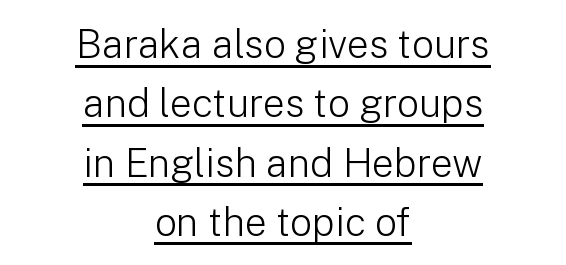
{"serif": "no", "italic": "no", "bold": "no", "weight": "light", "width": "normal", "stroke_contrast": "low", "x_height": "medium", "monospaced": "no", "underline": "yes", "align": "center", "line_spacing": "normal", "line_spacing_ratio": 1.52, "letter_spacing": "normal", "letter_spacing_em": 0.0, "glyph_px": 39}
